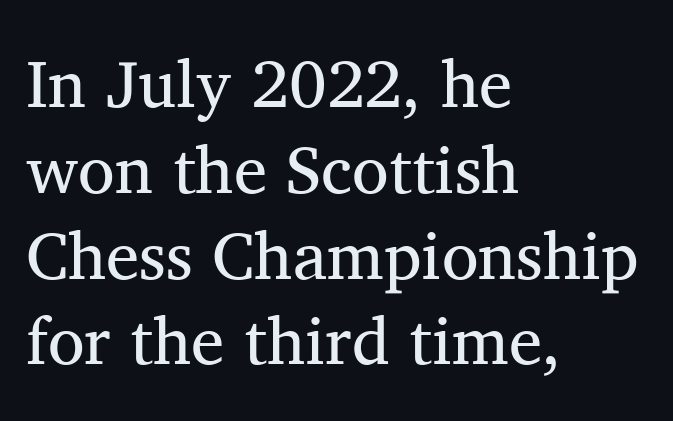
{"serif": "yes", "italic": "no", "bold": "no", "weight": "regular", "width": "normal", "stroke_contrast": "medium", "x_height": "medium", "monospaced": "no", "underline": "no", "align": "left", "line_spacing": "normal", "line_spacing_ratio": 1.28, "letter_spacing": "normal", "letter_spacing_em": 0.0, "glyph_px": 67}
